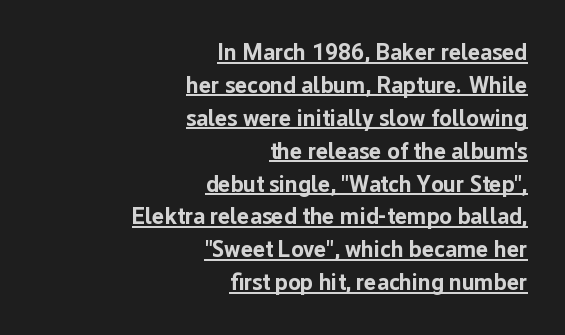
Unlike italic type, these characters show no tilt at all. The face used here appears with an underline applied. Summary of vertical rhythm: regular, with standard interline spacing. Short and long lines alike share a common ending point at right.
